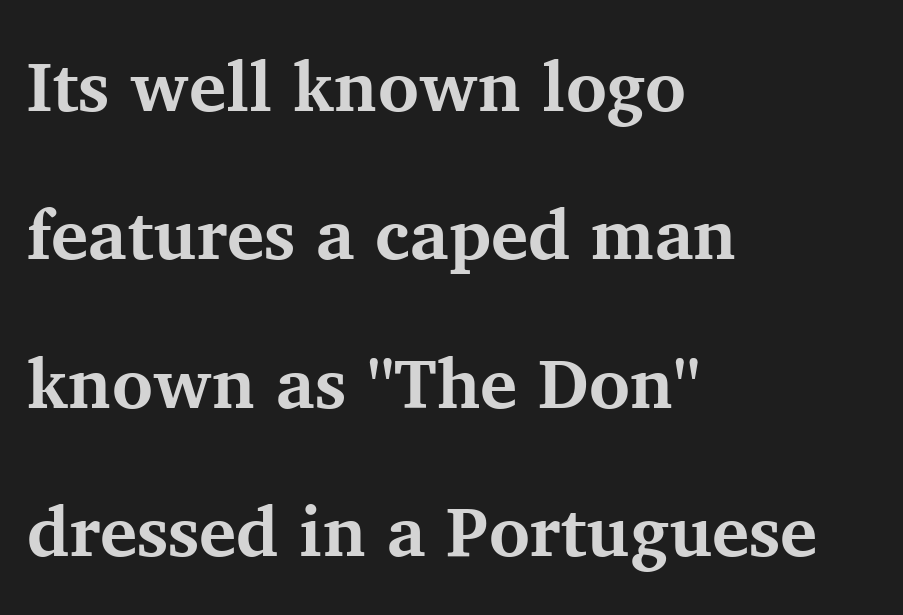
Q: Is the text bold? A: Yes.
Q: Is the text italic (slanted)? A: No, it is upright.
Q: Is the typeface a serif or a sans-serif typeface? A: Serif.
Q: Is the text underlined? A: No.
Q: How is the paragraph aligned? A: Left-aligned.
Q: Is the spacing between letters normal or unusually wide? A: Normal.
Q: Is the spacing between lines tight, normal or loose? A: Loose.
Q: Width (condensed, normal, or wide)? A: Normal.
Q: Stroke contrast? A: Medium.
Q: x-height? A: Medium.
Q: Monospaced? A: No.
